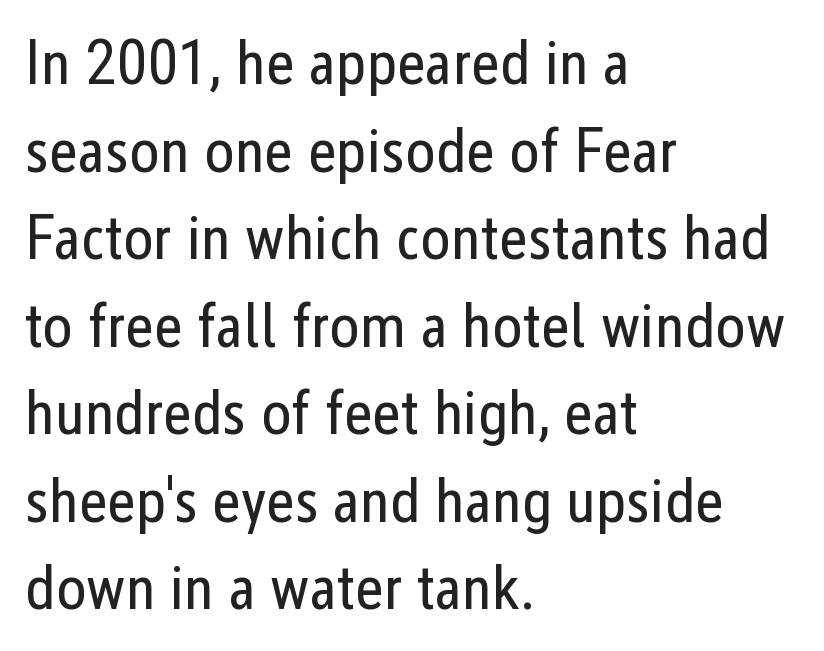
Note the varied advance widths — an 'i' is clearly narrower than an 'm'. No letter is thick-stroked: the sample isn't bold. Quick note: underline off. Upright lettering throughout. Serifs: no, the terminals of the letterforms are clean.
